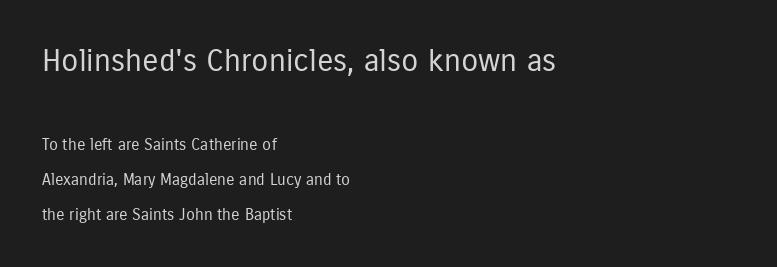
The rendering shows plain stroke endings on the letterforms — a sans-serif design. This sample uses plain, unmodified letter spacing. Casual observation: everything's shoved over to the left. You could not count columns in this text — the font is proportionally spaced. The cut favours lightness, reaching ordinary text weight at its darkest.
